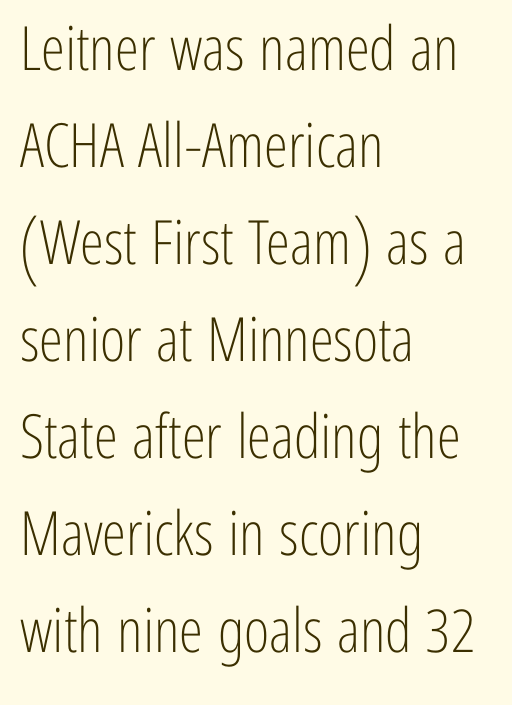
The passage shown is not underscored anywhere. The rendering anchors every line to the left-hand side. Does the lettering tilt? It doesn't — this is upright. Here the glyphs are tracked normally, forming tight word shapes. Grotesque or geometric, the face here clearly has no serifs. The line-height multiplier appears to be the usual default.
